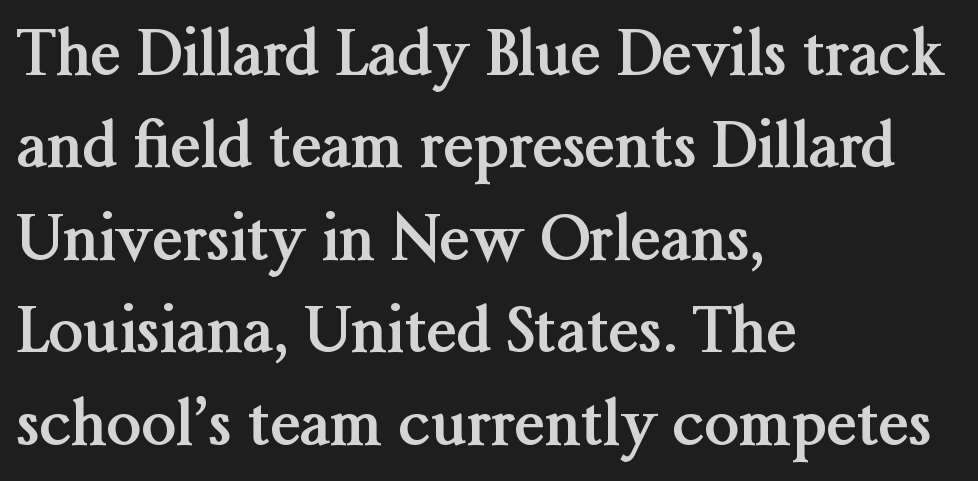
{"serif": "yes", "italic": "no", "bold": "yes", "weight": "semibold", "width": "normal", "stroke_contrast": "medium", "x_height": "medium", "monospaced": "no", "underline": "no", "align": "left", "line_spacing": "normal", "line_spacing_ratio": 1.49, "letter_spacing": "normal", "letter_spacing_em": 0.0, "glyph_px": 62}
